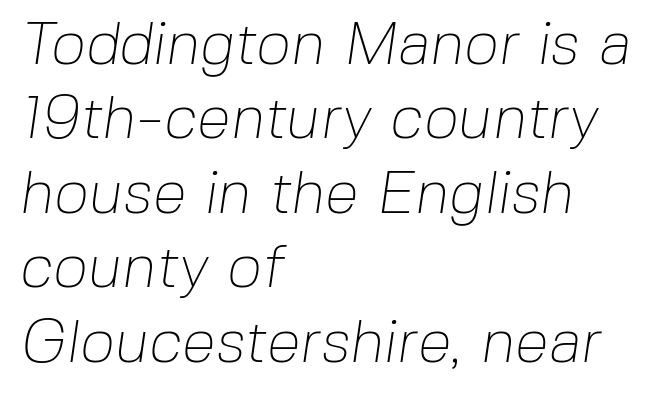
{"serif": "no", "bold": "no", "weight": "thin", "width": "normal", "stroke_contrast": "low", "x_height": "medium", "monospaced": "no", "underline": "no", "align": "left", "line_spacing_ratio": 1.22, "letter_spacing": "normal", "letter_spacing_em": 0.0, "glyph_px": 61}
